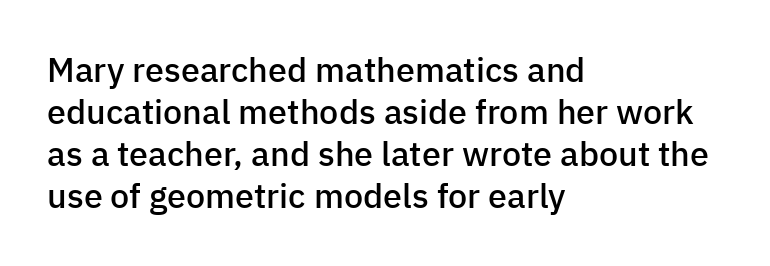
Caption: semibold face, moderately heavy strokes. Nope, not italic — everything's standing straight. This sample has the flowing, uneven cadence of proportional lettering. Tracking value appears to be zero — textbook default spacing.
